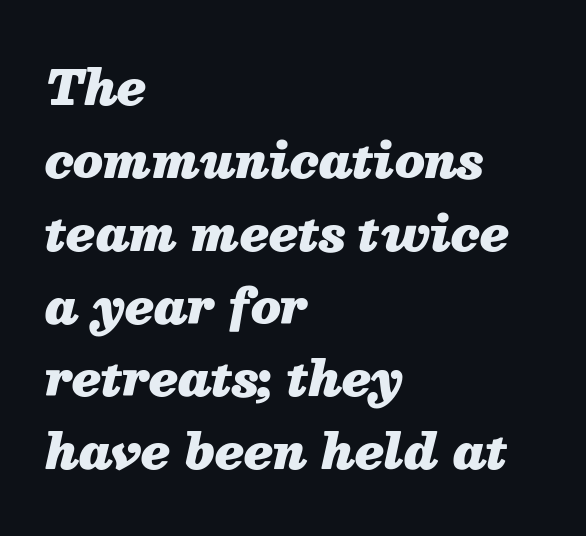
Q: Is the text bold? A: Yes.
Q: Is the text italic (slanted)? A: Yes, it leans right by about 13 degrees.
Q: Is the text underlined? A: No.
Q: How is the paragraph aligned? A: Left-aligned.
Q: Is the spacing between letters normal or unusually wide? A: Normal.
Q: Is the spacing between lines tight, normal or loose? A: Normal.
Q: Width (condensed, normal, or wide)? A: Normal.
Q: Stroke contrast? A: Medium.
Q: x-height? A: Medium.
Q: Monospaced? A: No.
